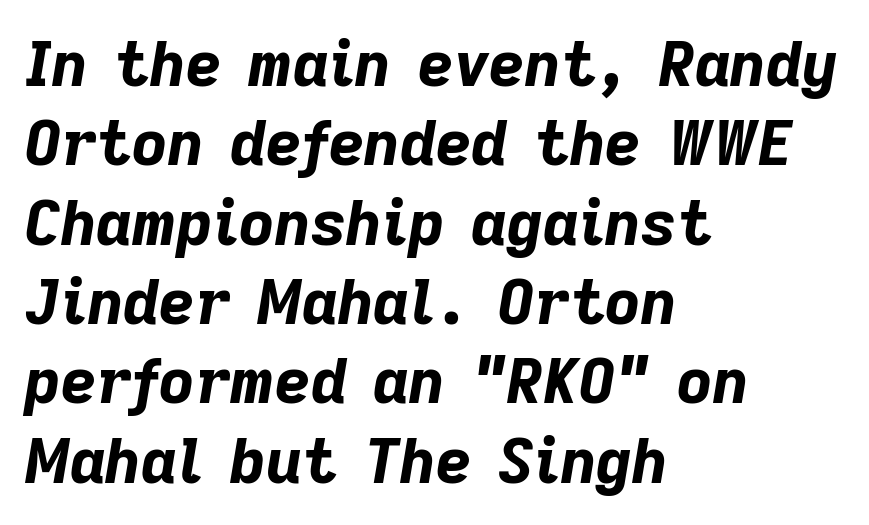
{"italic": "yes", "lean": "right", "slant_degrees": 9, "bold": "yes", "weight": "bold", "width": "normal", "stroke_contrast": "low", "x_height": "medium", "monospaced": "no", "underline": "no", "align": "left", "line_spacing": "normal", "line_spacing_ratio": 1.28, "letter_spacing": "normal", "letter_spacing_em": 0.0, "glyph_px": 62}
